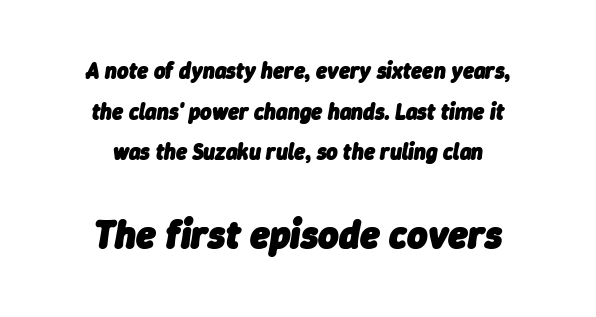
The image shows 39 px heavy type, italic (leaning right); set centered, line spacing 1.85x, normal letter spacing, not underlined; the second (bottom) block is 1.77x larger; low stroke contrast and a medium x-height.
